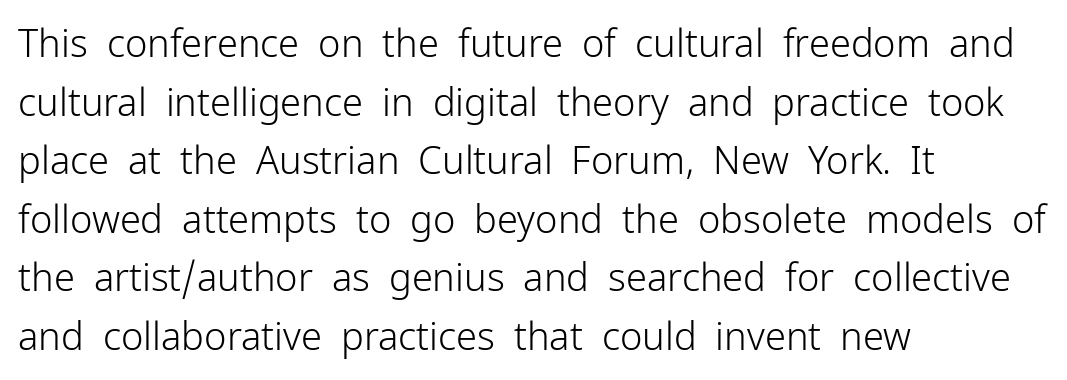
The image shows 38 px light sans-serif type, upright; set left-aligned, normal line spacing (1.54x), normal letter spacing, not underlined; low stroke contrast and a medium x-height.
